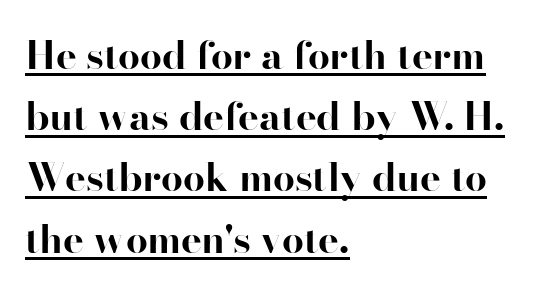
You'd pick this weight for a headline — it's a proper bold. I'd call this a serif setting — the letters wear small feet. The rendering anchors every line to the left-hand side. These lines keep a tight, regular rhythm from letter to letter.
